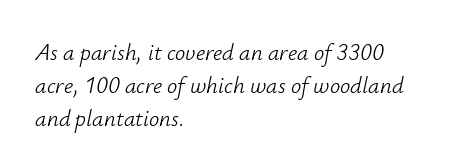
A clean baseline with only descenders dipping below it. Does the leading feel generous? No, just average. The passage shown leans; its letterforms are oblique. Casual observation: everything's shoved over to the left.
